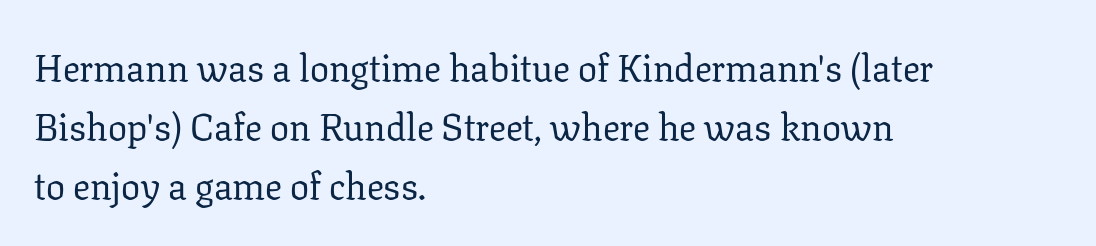
Q: Is the text bold? A: No.
Q: Is the text italic (slanted)? A: No, it is upright.
Q: Is the typeface a serif or a sans-serif typeface? A: Serif.
Q: Is the text underlined? A: No.
Q: How is the paragraph aligned? A: Left-aligned.
Q: Is the spacing between letters normal or unusually wide? A: Normal.
Q: Is the spacing between lines tight, normal or loose? A: Normal.
Q: Width (condensed, normal, or wide)? A: Normal.
Q: Stroke contrast? A: Low.
Q: x-height? A: Medium.
Q: Monospaced? A: No.
